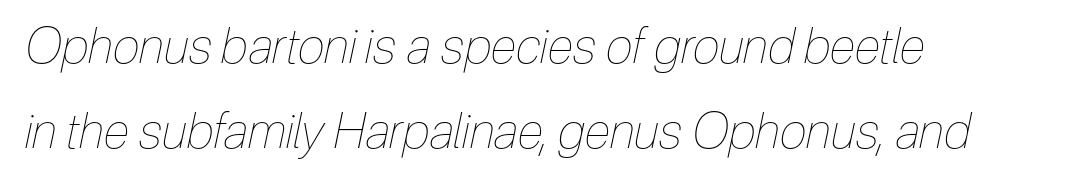
Q: Is the text bold? A: No.
Q: Is the text italic (slanted)? A: Yes, it leans right by about 12 degrees.
Q: Is the text underlined? A: No.
Q: How is the paragraph aligned? A: Left-aligned.
Q: Is the spacing between letters normal or unusually wide? A: Normal.
Q: Width (condensed, normal, or wide)? A: Condensed.
Q: Stroke contrast? A: Low.
Q: x-height? A: Medium.
Q: Monospaced? A: No.
